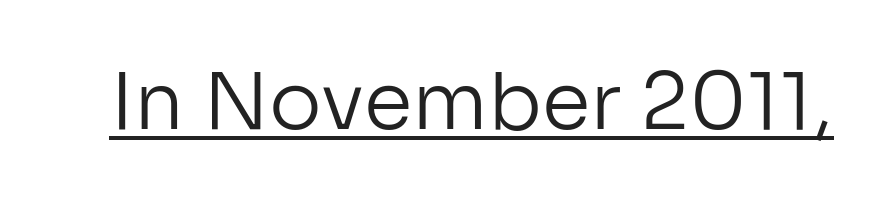
Unbolded letterforms with no extra heft. The typesetter has applied underlining to the passage shown. Characters follow at the spacing the type designer built in. These lines are composed in type without serifs.
